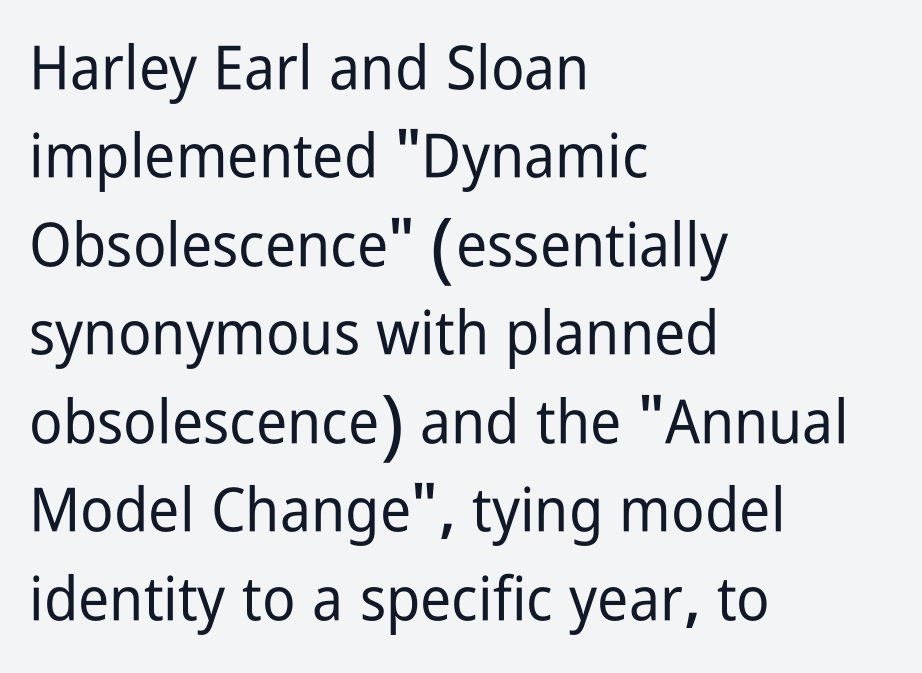
{"serif": "no", "italic": "no", "width": "condensed", "stroke_contrast": "low", "x_height": "medium", "monospaced": "no", "underline": "no", "align": "left", "line_spacing": "normal", "line_spacing_ratio": 1.45, "letter_spacing": "normal", "letter_spacing_em": 0.0, "glyph_px": 61}
